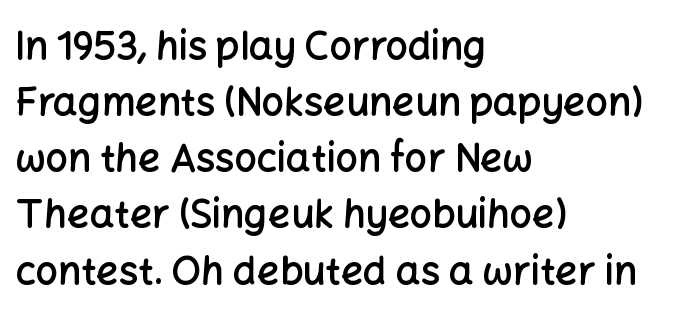
The image shows 39 px semibold sans-serif type, upright; set left-aligned, normal line spacing (1.44x), normal letter spacing, not underlined; low stroke contrast and a medium x-height.
